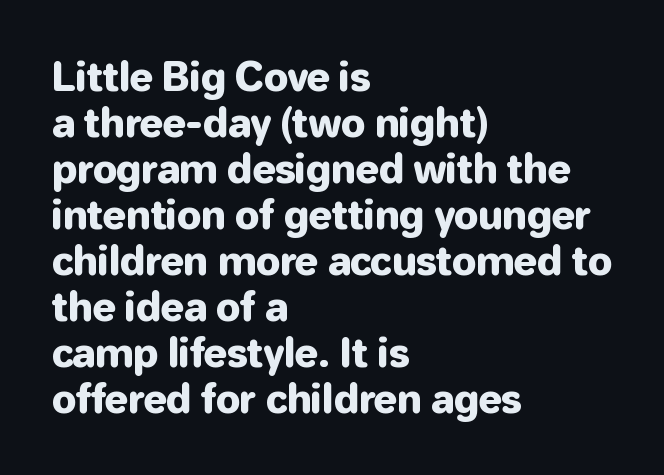
Q: Is the text italic (slanted)? A: No, it is upright.
Q: Is the typeface a serif or a sans-serif typeface? A: Sans-serif.
Q: Is the text underlined? A: No.
Q: How is the paragraph aligned? A: Left-aligned.
Q: Is the spacing between letters normal or unusually wide? A: Normal.
Q: Width (condensed, normal, or wide)? A: Normal.
Q: Stroke contrast? A: Low.
Q: x-height? A: Medium.
Q: Monospaced? A: No.
